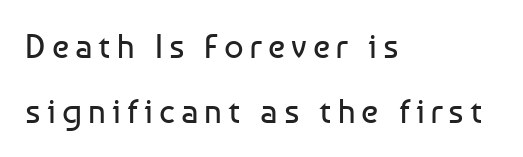
Q: Is the text bold? A: No.
Q: Is the text italic (slanted)? A: No, it is upright.
Q: Is the typeface a serif or a sans-serif typeface? A: Sans-serif.
Q: Is the text underlined? A: No.
Q: How is the paragraph aligned? A: Left-aligned.
Q: Is the spacing between lines tight, normal or loose? A: Loose.
Q: Width (condensed, normal, or wide)? A: Normal.
Q: Stroke contrast? A: Low.
Q: x-height? A: Medium.
Q: Monospaced? A: No.
